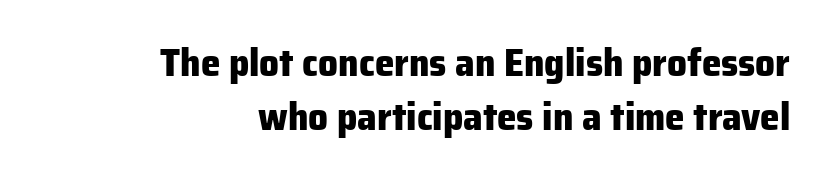
Line spacing here is normal. The characters look thick and weighty, a clear bold. Words appear dense and cohesive because spacing is normal. Spacing verdict: proportional, widths tailored to each character.
